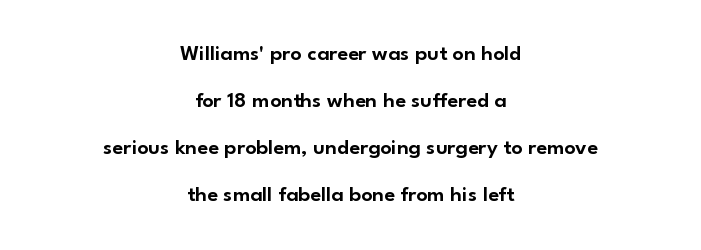
Observe the ordinary spacing: letters are neighbours, not strangers. The passage is arranged like a title page — every line centered. The lettering holds an erect, upright posture throughout. A clean baseline with only descenders dipping below it.
